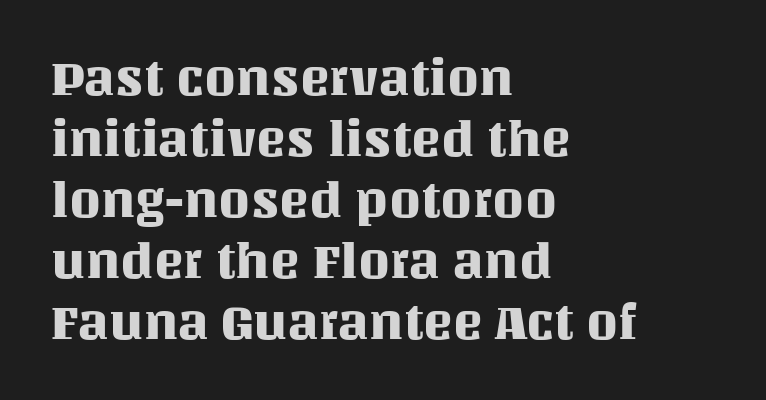
Q: Is the text italic (slanted)? A: No, it is upright.
Q: Is the text underlined? A: No.
Q: How is the paragraph aligned? A: Left-aligned.
Q: Is the spacing between letters normal or unusually wide? A: Normal.
Q: Width (condensed, normal, or wide)? A: Normal.
Q: Stroke contrast? A: Medium.
Q: x-height? A: Large.
Q: Monospaced? A: No.
